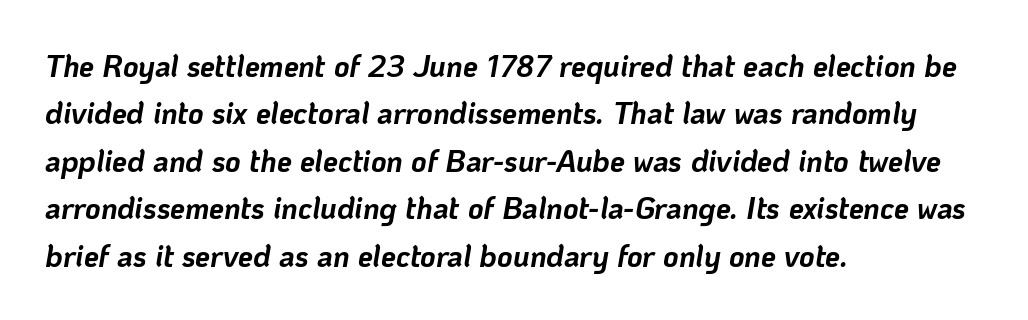
The image shows 30 px bold type, italic (leaning right); set left-aligned, normal line spacing (1.58x), normal letter spacing, not underlined; low stroke contrast and a medium x-height.
